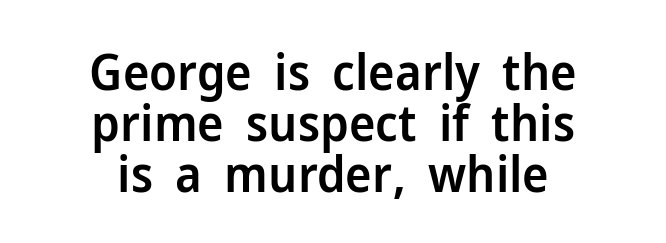
The string is rendered with underlining switched off. Quick note: not italic, upright. The rag falls on both sides of this text block equally. Think of a printed novel: that variable character pitch is what you see here.
